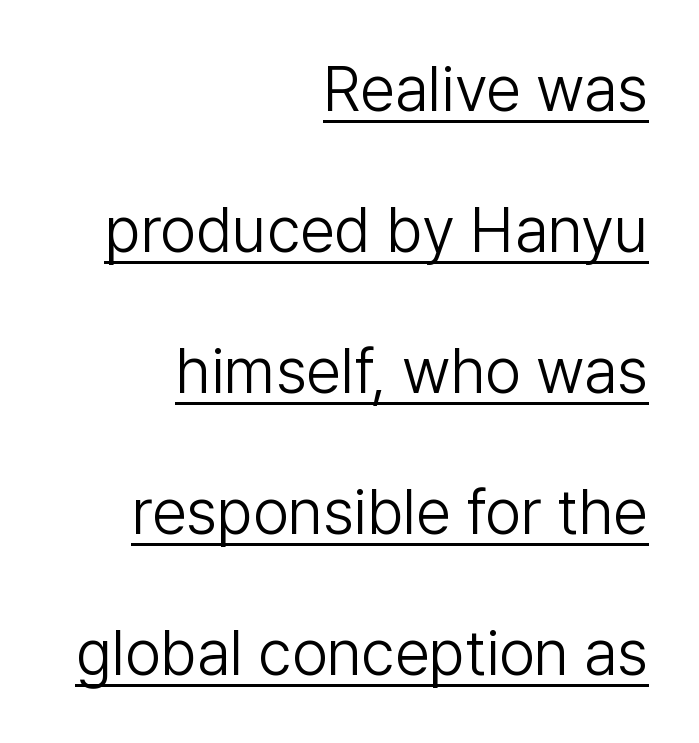
The image shows 63 px light sans-serif type, upright; set right-aligned, loose line spacing (2.24x), normal letter spacing, underlined; low stroke contrast and a medium x-height.
